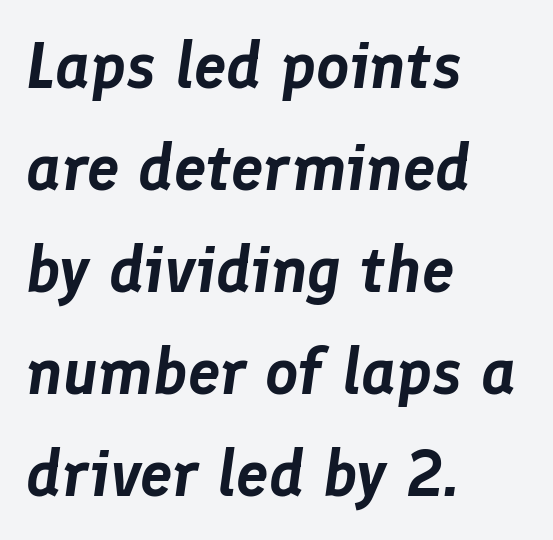
Spacing verdict: proportional, widths tailored to each character. There's an unmistakable incline to the writing here. Clear beneath every line of the passage. A classic flush-left, rag-right setting is used for this passage.
